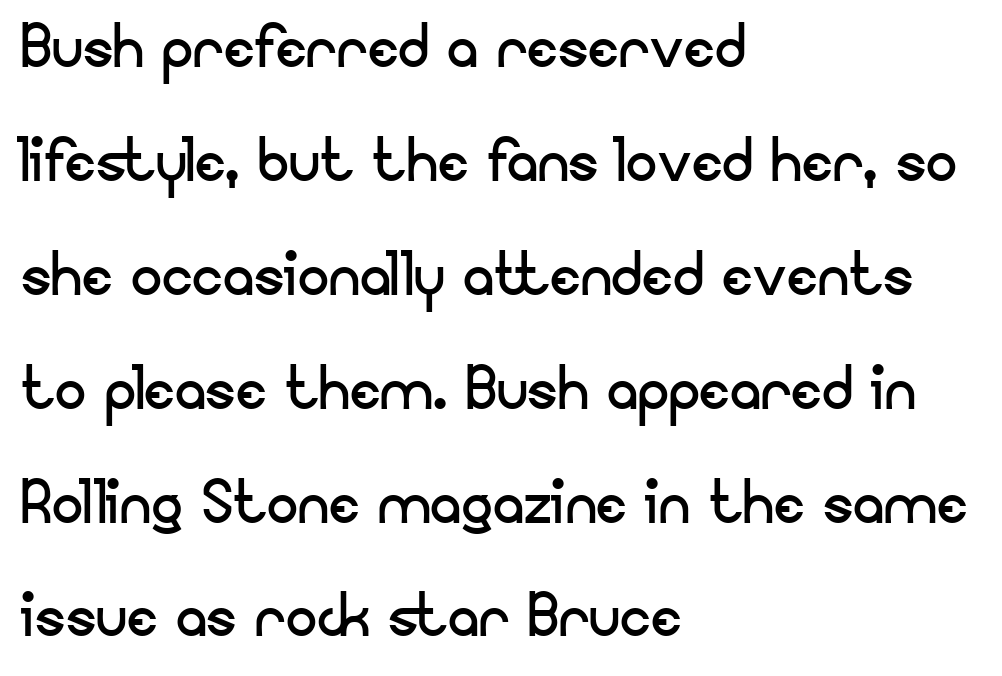
Q: Is the text bold? A: No.
Q: Is the text italic (slanted)? A: No, it is upright.
Q: Is the typeface a serif or a sans-serif typeface? A: Sans-serif.
Q: Is the text underlined? A: No.
Q: How is the paragraph aligned? A: Left-aligned.
Q: Is the spacing between letters normal or unusually wide? A: Normal.
Q: Is the spacing between lines tight, normal or loose? A: Normal.
Q: Width (condensed, normal, or wide)? A: Normal.
Q: Stroke contrast? A: Low.
Q: x-height? A: Small.
Q: Monospaced? A: No.
